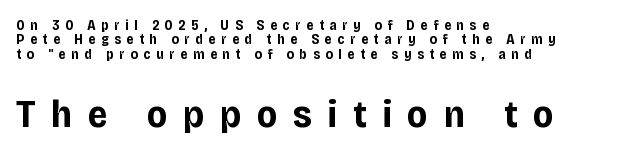
{"serif": "no", "italic": "no", "bold": "yes", "weight": "bold", "width": "normal", "stroke_contrast": "low", "x_height": "large", "monospaced": "no", "underline": "no", "align": "left", "line_spacing": "tight", "line_spacing_ratio": 1.03, "letter_spacing": "wide", "letter_spacing_em": 0.4, "larger_block": "second", "size_ratio": 2.79, "glyph_px": 39}
